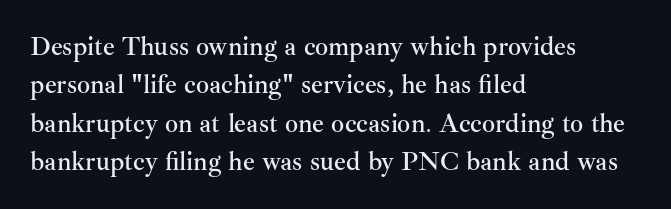
The image shows 26 px text type, upright; set left-aligned, normal line spacing (1.48x), normal letter spacing, not underlined.
